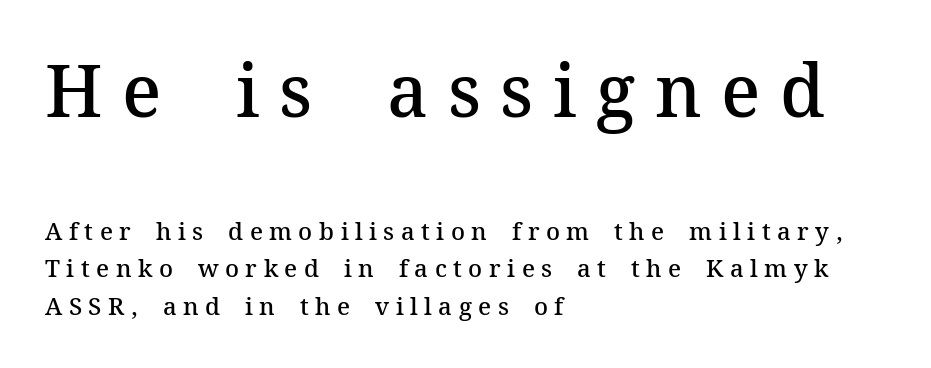
Normally led — the rows are evenly, conventionally spaced. Notice the strokes are somewhat thickened but not fully heavy: this is a semibold. Leftover space on each line is placed entirely after the last word. A clean baseline with only descenders dipping below it. You could not count columns in this text — the font is proportionally spaced. The designer gave the opening block more size than the closing block.
